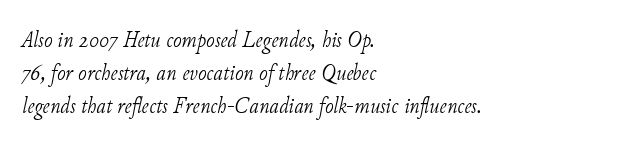
Q: Is the text bold? A: No.
Q: Is the text italic (slanted)? A: Yes, it leans right by about 11 degrees.
Q: Is the text underlined? A: No.
Q: How is the paragraph aligned? A: Left-aligned.
Q: Is the spacing between letters normal or unusually wide? A: Normal.
Q: Is the spacing between lines tight, normal or loose? A: Normal.
